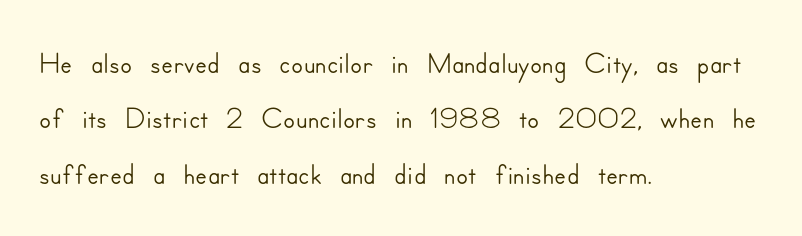
The image shows 44 px sans-serif type, upright; set left-aligned, normal line spacing (1.26x), normal letter spacing, not underlined; low stroke contrast and a small x-height.
